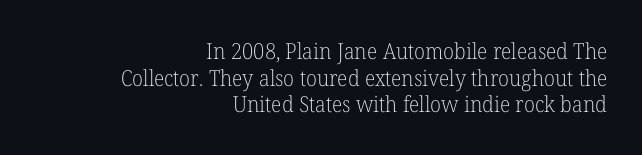
The specimen omits any rule beneath the text block's lines. Here the glyphs are tracked normally, forming tight word shapes. Unbolded letterforms with no extra heft. These lines stack with their right ends in a neat column. The type sits square on the baseline with zero lean.
